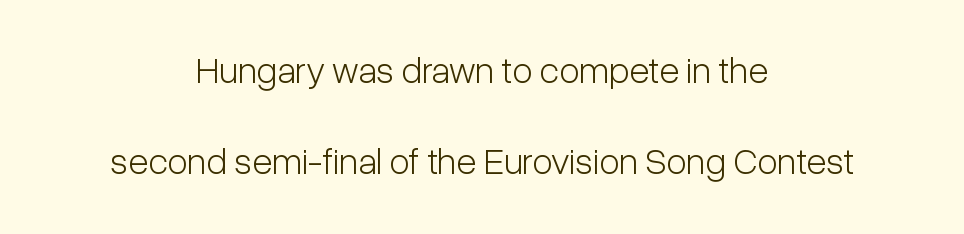
{"serif": "no", "italic": "no", "bold": "no", "weight": "light", "width": "condensed", "stroke_contrast": "low", "x_height": "medium", "monospaced": "no", "underline": "no", "align": "center", "line_spacing": "loose", "line_spacing_ratio": 2.47, "letter_spacing": "normal", "letter_spacing_em": 0.0, "glyph_px": 37}
